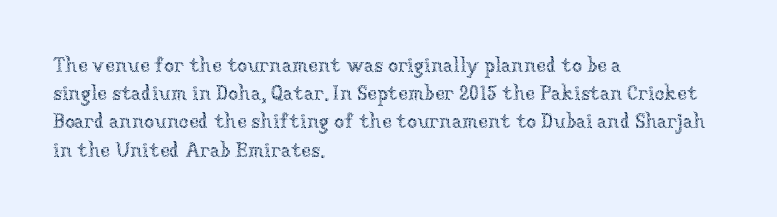
Q: Is the text bold? A: No.
Q: Is the text italic (slanted)? A: No, it is upright.
Q: Is the text underlined? A: No.
Q: How is the paragraph aligned? A: Left-aligned.
Q: Is the spacing between letters normal or unusually wide? A: Normal.
Q: Is the spacing between lines tight, normal or loose? A: Normal.
